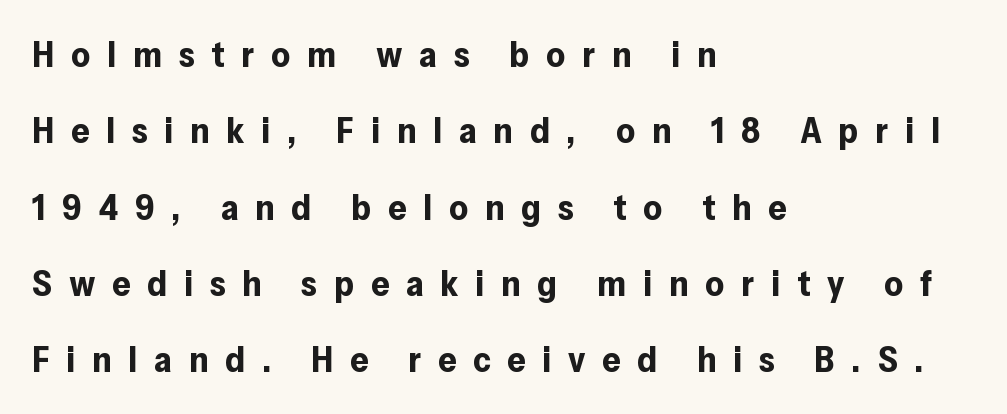
Q: Is the text bold? A: Yes.
Q: Is the text italic (slanted)? A: No, it is upright.
Q: Is the typeface a serif or a sans-serif typeface? A: Sans-serif.
Q: Is the text underlined? A: No.
Q: How is the paragraph aligned? A: Left-aligned.
Q: Is the spacing between letters normal or unusually wide? A: Unusually wide.
Q: Is the spacing between lines tight, normal or loose? A: Loose.
Q: Width (condensed, normal, or wide)? A: Normal.
Q: Stroke contrast? A: Low.
Q: x-height? A: Medium.
Q: Monospaced? A: No.
